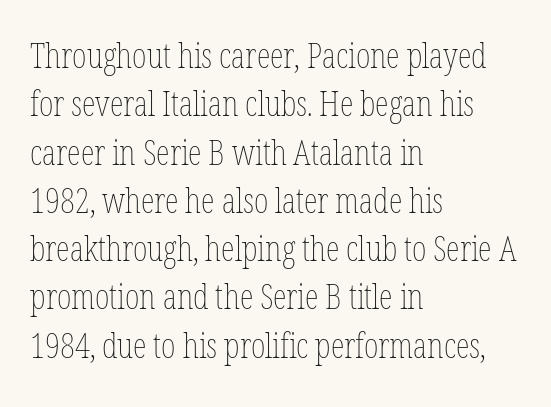
Q: Is the text bold? A: No.
Q: Is the text italic (slanted)? A: No, it is upright.
Q: Is the text underlined? A: No.
Q: How is the paragraph aligned? A: Left-aligned.
Q: Is the spacing between letters normal or unusually wide? A: Normal.
Q: Is the spacing between lines tight, normal or loose? A: Normal.
Q: Width (condensed, normal, or wide)? A: Condensed.
Q: Stroke contrast? A: Low.
Q: x-height? A: Medium.
Q: Monospaced? A: No.
